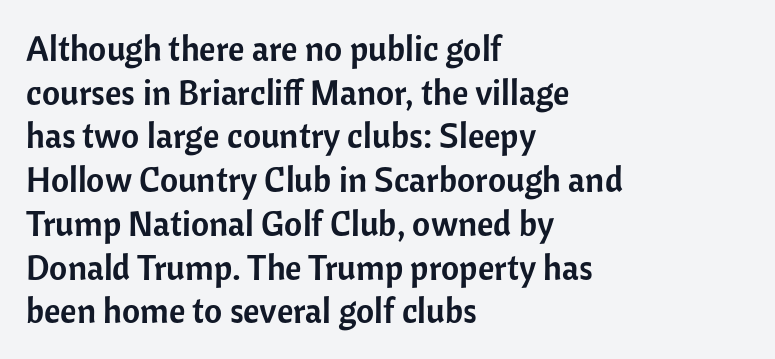
Q: Is the text italic (slanted)? A: No, it is upright.
Q: Is the typeface a serif or a sans-serif typeface? A: Sans-serif.
Q: Is the text underlined? A: No.
Q: How is the paragraph aligned? A: Left-aligned.
Q: Is the spacing between letters normal or unusually wide? A: Normal.
Q: Is the spacing between lines tight, normal or loose? A: Normal.
Q: Width (condensed, normal, or wide)? A: Normal.
Q: Stroke contrast? A: Low.
Q: x-height? A: Medium.
Q: Monospaced? A: No.
